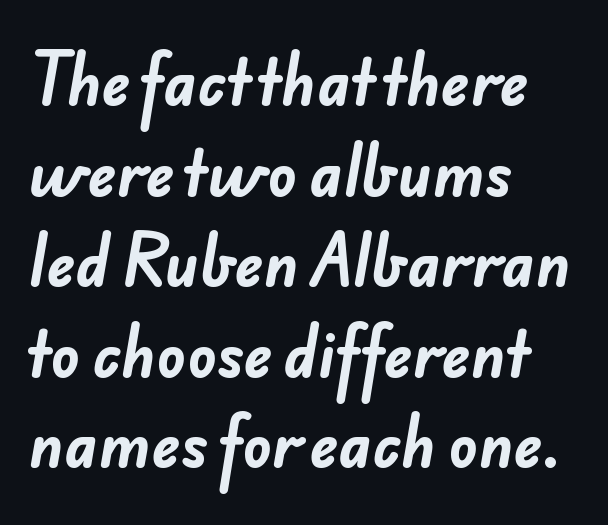
These lines keep a tight, regular rhythm from letter to letter. Compared with a centered layout, this one pins lines to the left instead. A sans-serif font was chosen for this passage. What's the leading like? Ordinary, nothing unusual. Varying glyph widths throughout — classic text-font behaviour. Every letter is thick-stroked: bold, no question.
